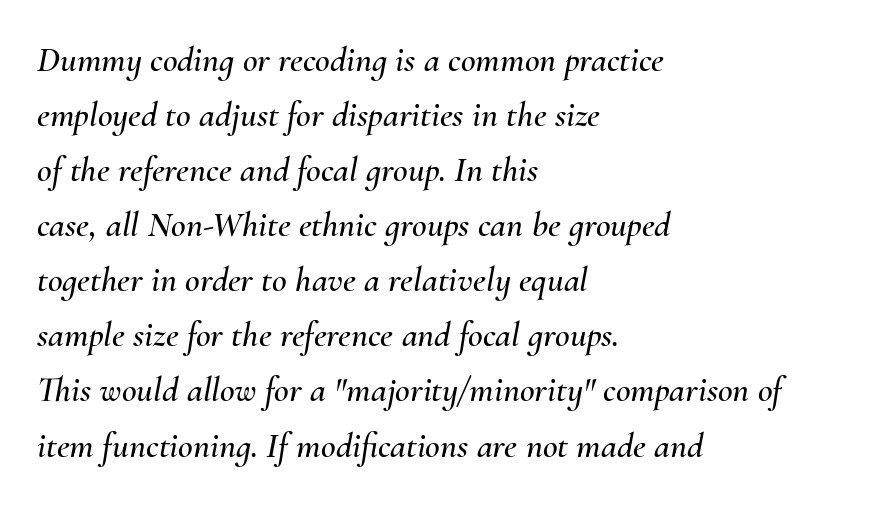
{"italic": "yes", "lean": "right", "slant_degrees": 10, "width": "normal", "stroke_contrast": "medium", "x_height": "small", "monospaced": "no", "underline": "no", "align": "left", "line_spacing": "normal", "line_spacing_ratio": 1.53, "letter_spacing": "normal", "letter_spacing_em": 0.0, "glyph_px": 36}
